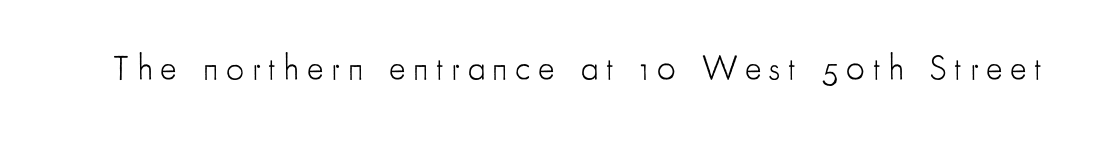
Q: Is the text bold? A: No.
Q: Is the text italic (slanted)? A: No, it is upright.
Q: Is the typeface a serif or a sans-serif typeface? A: Sans-serif.
Q: Is the text underlined? A: No.
Q: Is the spacing between letters normal or unusually wide? A: Unusually wide.
Q: Width (condensed, normal, or wide)? A: Condensed.
Q: Stroke contrast? A: Low.
Q: x-height? A: Small.
Q: Monospaced? A: No.
